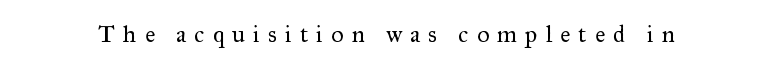
Q: Is the text bold? A: No.
Q: Is the text italic (slanted)? A: No, it is upright.
Q: Is the text underlined? A: No.
Q: Is the spacing between letters normal or unusually wide? A: Unusually wide.
